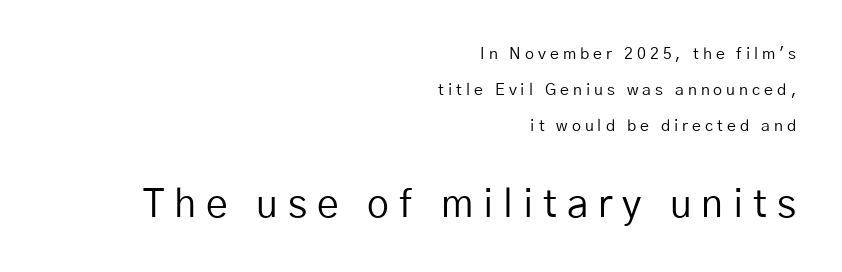
{"serif": "no", "italic": "no", "bold": "no", "weight": "regular", "width": "normal", "stroke_contrast": "low", "x_height": "medium", "monospaced": "no", "underline": "no", "align": "right", "line_spacing": "loose", "line_spacing_ratio": 2.25, "letter_spacing": "wide", "letter_spacing_em": 0.25, "larger_block": "second", "size_ratio": 2.44, "glyph_px": 39}
